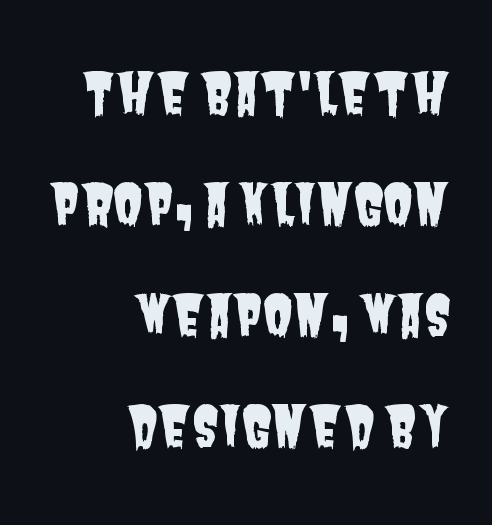
{"serif": "no", "width": "condensed", "stroke_contrast": "low", "x_height": "large", "monospaced": "no", "underline": "no", "align": "right", "line_spacing": "loose", "line_spacing_ratio": 2.02, "letter_spacing": "normal", "letter_spacing_em": 0.0, "glyph_px": 55}
